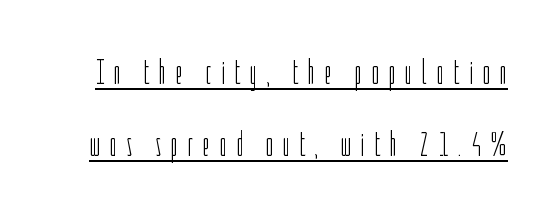
Q: Is the text bold? A: No.
Q: Is the text italic (slanted)? A: No, it is upright.
Q: Is the typeface a serif or a sans-serif typeface? A: Sans-serif.
Q: Is the text underlined? A: Yes.
Q: Is the spacing between letters normal or unusually wide? A: Unusually wide.
Q: Is the spacing between lines tight, normal or loose? A: Loose.
Q: Width (condensed, normal, or wide)? A: Condensed.
Q: Stroke contrast? A: Low.
Q: x-height? A: Medium.
Q: Monospaced? A: No.
